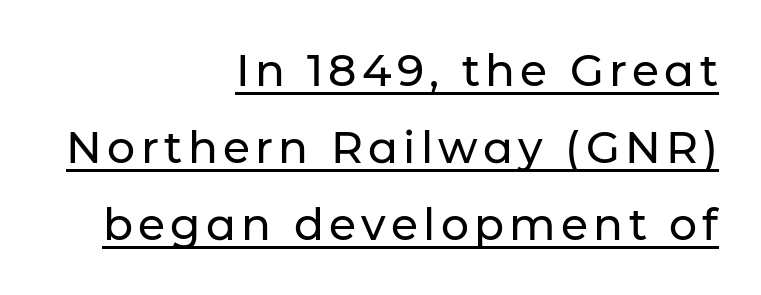
If you drew a ruler down the right edge, every line would touch it. Ordinary non-slanted type is in use. Serifs: no, the terminals of the letterforms are clean. Proportional: the letters do not fall into vertical columns. The face used here appears with an underline applied.
